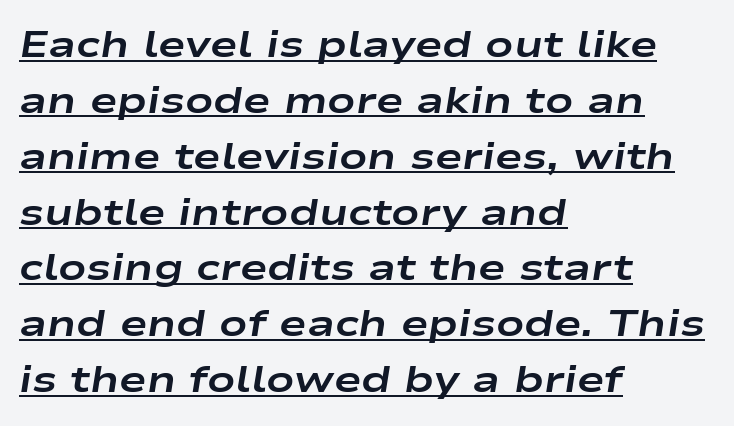
{"italic": "yes", "lean": "right", "slant_degrees": 9, "bold": "yes", "weight": "bold", "width": "wide", "stroke_contrast": "low", "x_height": "medium", "monospaced": "no", "underline": "yes", "align": "left", "line_spacing": "normal", "line_spacing_ratio": 1.51, "letter_spacing": "normal", "letter_spacing_em": 0.0, "glyph_px": 37}
